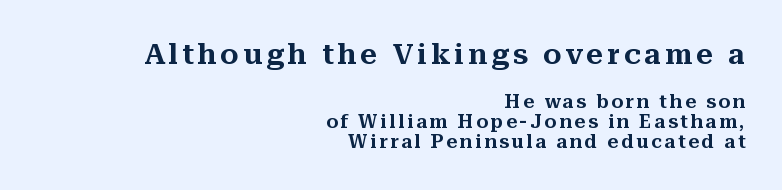
{"serif": "yes", "italic": "no", "width": "normal", "stroke_contrast": "medium", "x_height": "medium", "monospaced": "no", "underline": "no", "align": "right", "line_spacing": "tight", "line_spacing_ratio": 1.04, "larger_block": "first", "size_ratio": 1.53, "glyph_px": 29}
